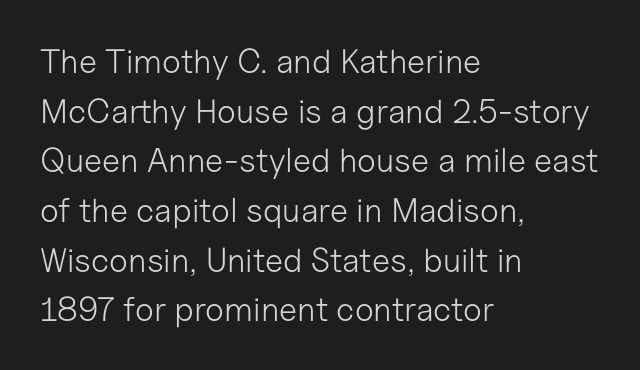
The image shows 34 px light sans-serif type, upright; set left-aligned, normal line spacing (1.46x), normal letter spacing, not underlined; low stroke contrast and a medium x-height.
